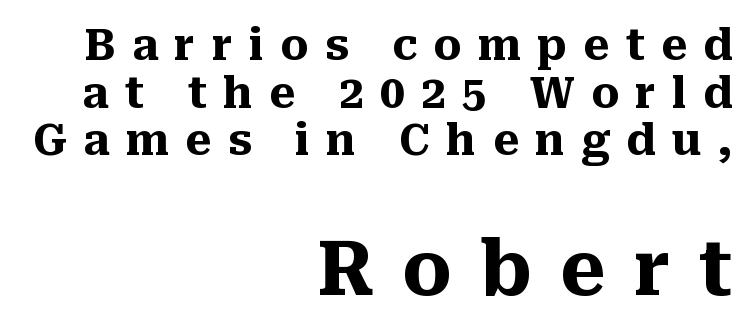
Character widths vary here, with narrow letters taking less room than wide ones. Line spacing here is tight. The area under the type is left untouched. Chunky letters — that's bold for sure.
